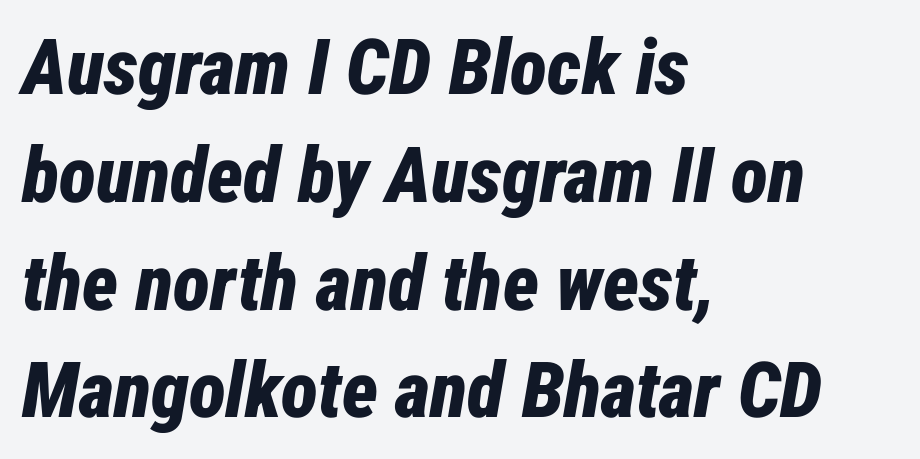
Q: Is the text bold? A: Yes.
Q: Is the text italic (slanted)? A: Yes, it leans right by about 12 degrees.
Q: Is the text underlined? A: No.
Q: How is the paragraph aligned? A: Left-aligned.
Q: Is the spacing between letters normal or unusually wide? A: Normal.
Q: Is the spacing between lines tight, normal or loose? A: Normal.
Q: Width (condensed, normal, or wide)? A: Condensed.
Q: Stroke contrast? A: Low.
Q: x-height? A: Medium.
Q: Monospaced? A: No.
